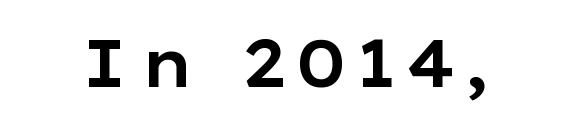
The image shows 66 px wide sans-serif type, upright; set not underlined; low stroke contrast and a medium x-height.
